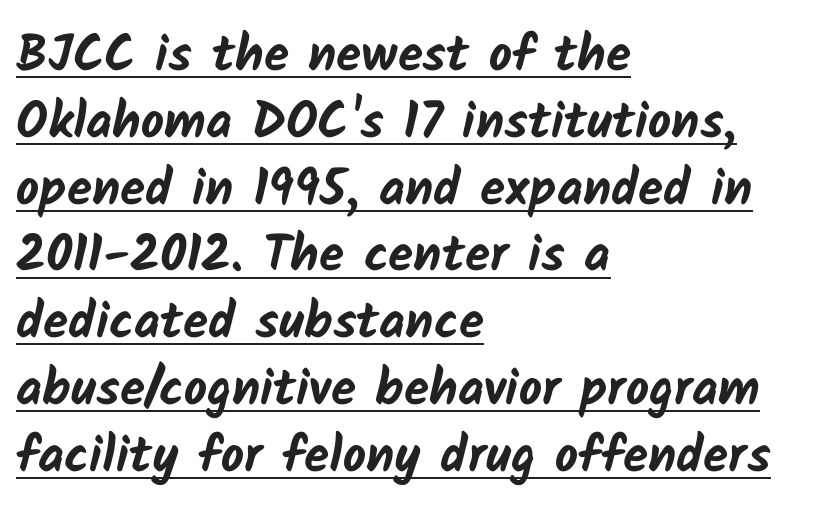
Q: Is the text bold? A: Yes.
Q: Is the typeface a serif or a sans-serif typeface? A: Sans-serif.
Q: Is the text underlined? A: Yes.
Q: How is the paragraph aligned? A: Left-aligned.
Q: Is the spacing between letters normal or unusually wide? A: Normal.
Q: Is the spacing between lines tight, normal or loose? A: Normal.
Q: Width (condensed, normal, or wide)? A: Normal.
Q: Stroke contrast? A: Low.
Q: x-height? A: Medium.
Q: Monospaced? A: No.
